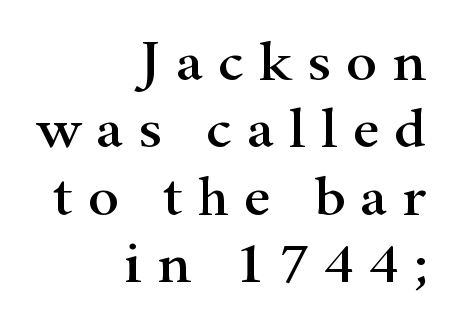
The image shows 59 px wide serif type, upright; set right-aligned, tight line spacing (1.14x), unusually wide letter spacing (+0.25 em), not underlined; high stroke contrast and a small x-height.
